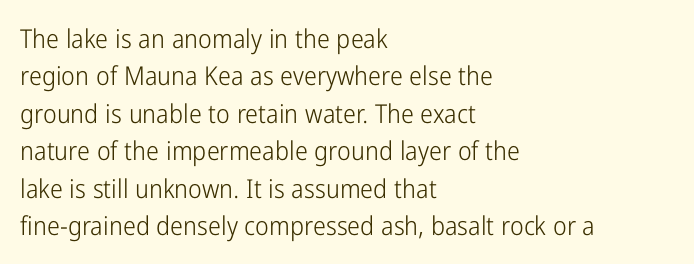
Is the letter spacing exaggerated? No — it looks like the ordinary default. This block has exactly the height ordinary leading produces. This is the regular roman posture of the typeface. Weight: not bold — regular or lighter.
